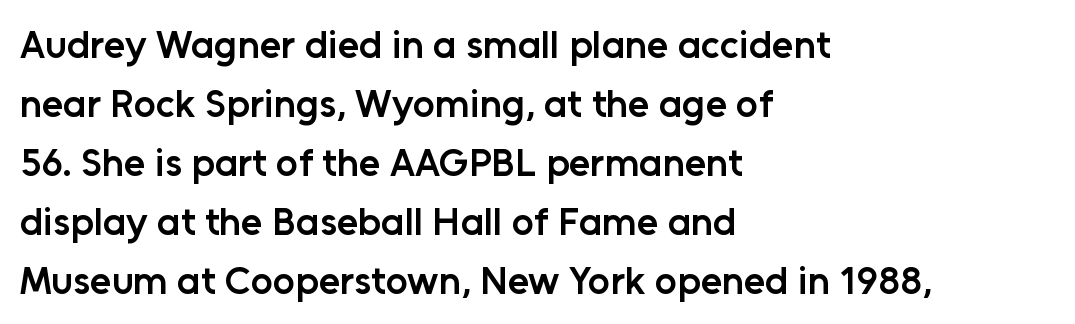
Q: Is the text bold? A: Semi-bold.
Q: Is the text italic (slanted)? A: No, it is upright.
Q: Is the typeface a serif or a sans-serif typeface? A: Sans-serif.
Q: Is the text underlined? A: No.
Q: How is the paragraph aligned? A: Left-aligned.
Q: Is the spacing between letters normal or unusually wide? A: Normal.
Q: Is the spacing between lines tight, normal or loose? A: Normal.
Q: Width (condensed, normal, or wide)? A: Normal.
Q: Stroke contrast? A: Low.
Q: x-height? A: Medium.
Q: Monospaced? A: No.
